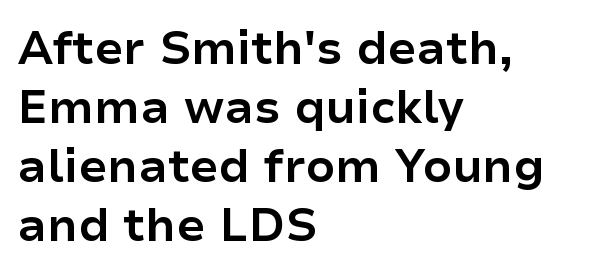
{"serif": "no", "italic": "no", "bold": "yes", "weight": "bold", "width": "normal", "stroke_contrast": "low", "x_height": "medium", "monospaced": "no", "underline": "no", "align": "left", "line_spacing": "normal", "line_spacing_ratio": 1.28, "letter_spacing": "normal", "letter_spacing_em": 0.0, "glyph_px": 46}
